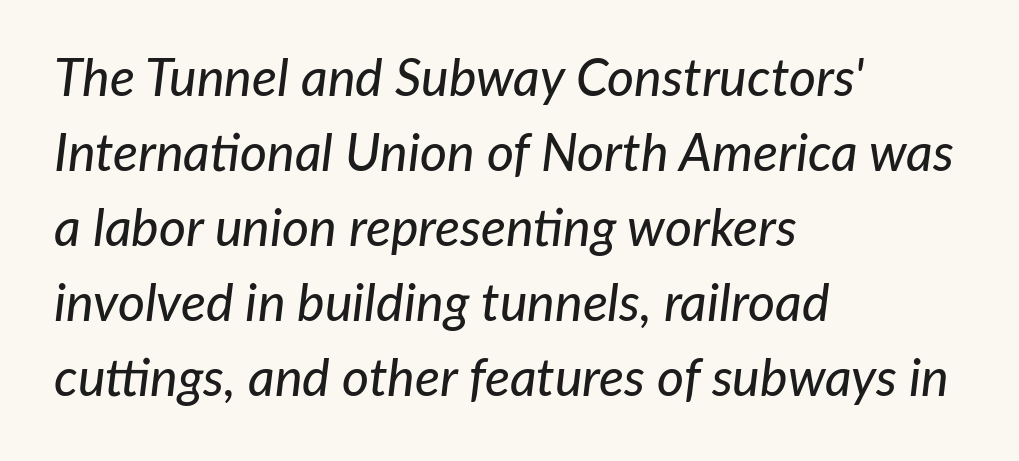
Q: Is the text italic (slanted)? A: Yes, it leans right by about 7 degrees.
Q: Is the text underlined? A: No.
Q: How is the paragraph aligned? A: Left-aligned.
Q: Is the spacing between letters normal or unusually wide? A: Normal.
Q: Is the spacing between lines tight, normal or loose? A: Normal.
Q: Width (condensed, normal, or wide)? A: Normal.
Q: Stroke contrast? A: Low.
Q: x-height? A: Medium.
Q: Monospaced? A: No.
